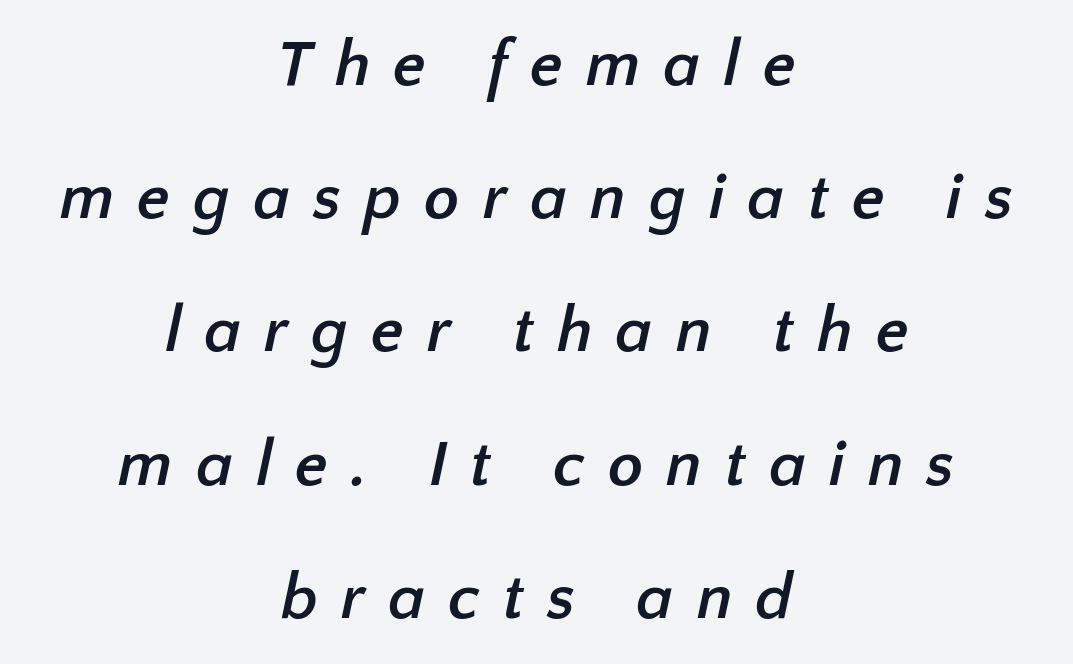
{"serif": "no", "bold": "yes", "weight": "semibold", "width": "normal", "stroke_contrast": "low", "x_height": "medium", "monospaced": "no", "underline": "no", "align": "center", "line_spacing": "loose", "line_spacing_ratio": 2.05, "letter_spacing": "wide", "letter_spacing_em": 0.35, "glyph_px": 65}
